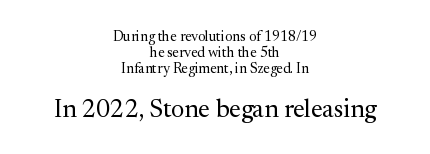
{"italic": "no", "bold": "no", "underline": "no", "align": "center", "line_spacing": "tight", "line_spacing_ratio": 1.14, "letter_spacing": "normal", "letter_spacing_em": 0.0, "larger_block": "second", "size_ratio": 1.79, "glyph_px": 25}
